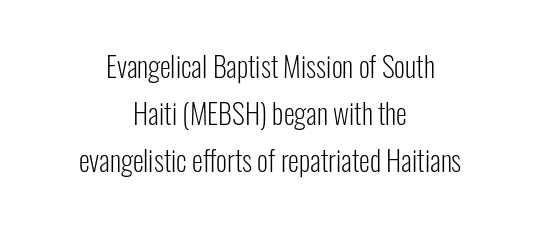
How would I describe the line gaps? Plain and ordinary. Unbolded letterforms with no extra heft. The rendering uses natural spacing where letterforms have individual widths. The lines are quadded center. A typesetter would label this face a sans. The horizontal fit of the characters is conventional and even.
